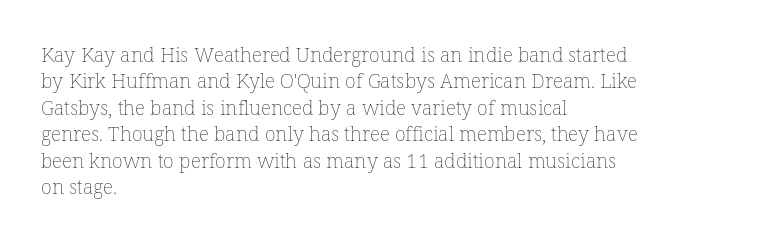
Characters remain perfectly vertical along every line. Rows of type keep a routine distance in the vertical direction. The face looks like a standard text weight, possibly lighter. Letter spacing: default. Each row of text sits above clean, open space.
